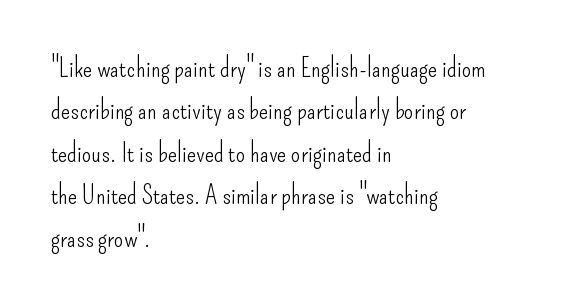
{"italic": "no", "bold": "no", "underline": "no", "align": "left", "line_spacing": "normal", "line_spacing_ratio": 1.57, "letter_spacing": "normal", "letter_spacing_em": 0.0, "glyph_px": 27}
